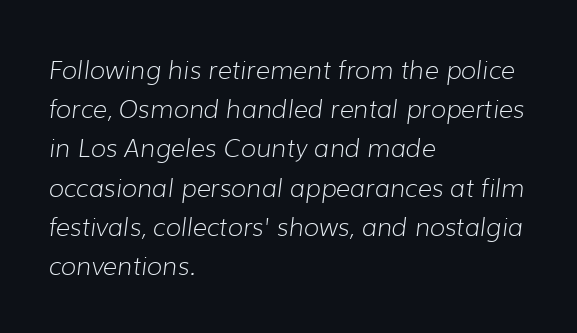
{"italic": "yes", "lean": "right", "slant_degrees": 7, "bold": "no", "underline": "no", "align": "left", "line_spacing": "normal", "line_spacing_ratio": 1.57, "letter_spacing": "normal", "letter_spacing_em": 0.0, "glyph_px": 25}
